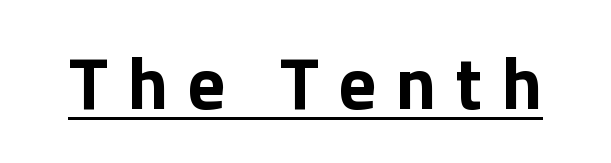
Students, observe the line beneath the letters — that is underlining. Typesetter's note: full bold, strokes at maximum text heaviness. The rendering uses natural spacing where letterforms have individual widths. The type is letterspaced generously, with wide tracking. The letters stand straight up with perfectly vertical stems.
